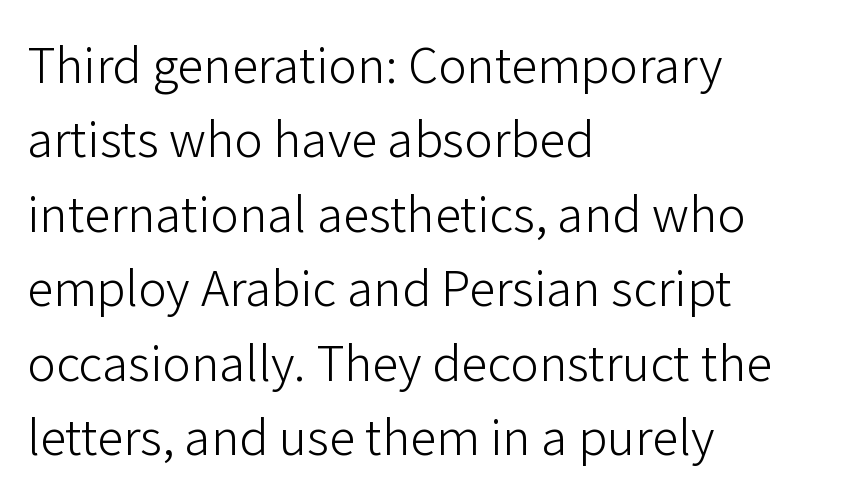
One glance says typical: line gaps are just what's usual. Character widths vary here, with narrow letters taking less room than wide ones. The text was rendered using a sans face with plain stroke endings. The words here are not underlined.
